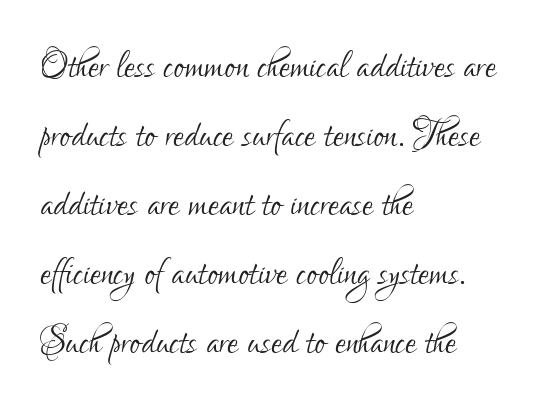
Q: Is the text bold? A: No.
Q: Is the text italic (slanted)? A: Yes.
Q: Is the typeface a serif or a sans-serif typeface? A: Sans-serif.
Q: Is the text underlined? A: No.
Q: How is the paragraph aligned? A: Left-aligned.
Q: Is the spacing between letters normal or unusually wide? A: Normal.
Q: Is the spacing between lines tight, normal or loose? A: Normal.
Q: Width (condensed, normal, or wide)? A: Condensed.
Q: Stroke contrast? A: Low.
Q: x-height? A: Small.
Q: Monospaced? A: No.
